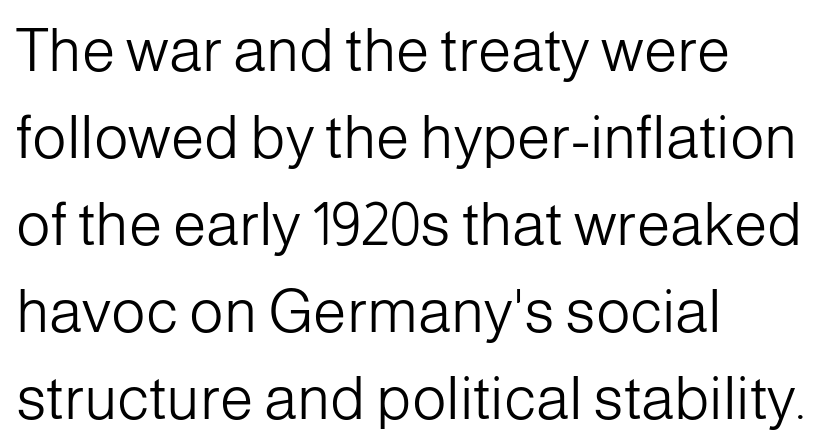
Q: Is the text bold? A: No.
Q: Is the text italic (slanted)? A: No, it is upright.
Q: Is the typeface a serif or a sans-serif typeface? A: Sans-serif.
Q: Is the text underlined? A: No.
Q: How is the paragraph aligned? A: Left-aligned.
Q: Is the spacing between letters normal or unusually wide? A: Normal.
Q: Is the spacing between lines tight, normal or loose? A: Normal.
Q: Width (condensed, normal, or wide)? A: Normal.
Q: Stroke contrast? A: Low.
Q: x-height? A: Medium.
Q: Monospaced? A: No.
